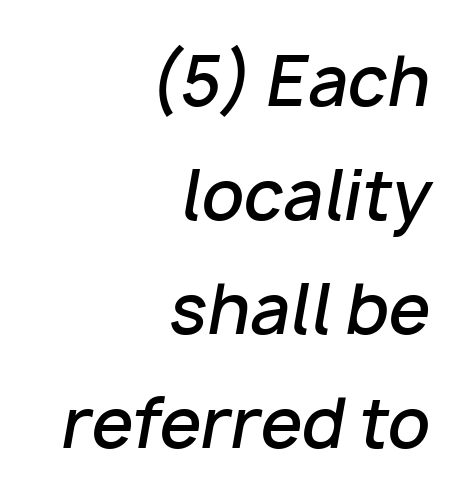
Q: Is the text bold? A: Semi-bold.
Q: Is the text italic (slanted)? A: Yes, it leans right by about 10 degrees.
Q: Is the text underlined? A: No.
Q: How is the paragraph aligned? A: Right-aligned.
Q: Is the spacing between letters normal or unusually wide? A: Normal.
Q: Is the spacing between lines tight, normal or loose? A: Normal.
Q: Width (condensed, normal, or wide)? A: Normal.
Q: Stroke contrast? A: Low.
Q: x-height? A: Medium.
Q: Monospaced? A: No.
